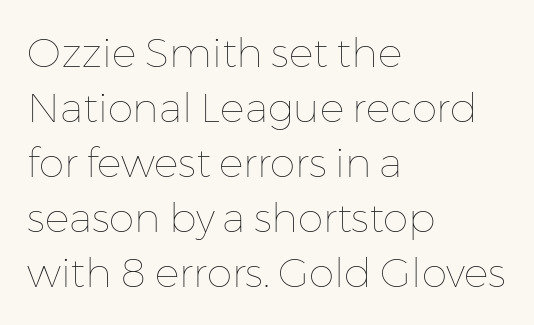
{"italic": "no", "bold": "no", "weight": "thin", "width": "normal", "stroke_contrast": "low", "x_height": "medium", "monospaced": "no", "underline": "no", "align": "left", "line_spacing": "normal", "line_spacing_ratio": 1.34, "letter_spacing": "normal", "letter_spacing_em": 0.0, "glyph_px": 41}
